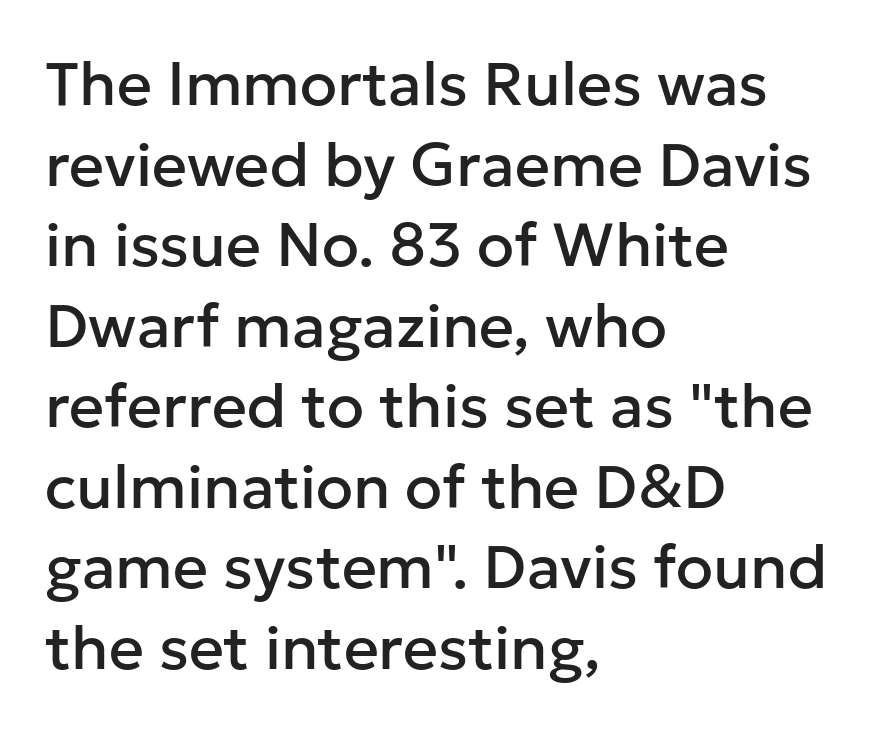
The passage shown has conventional tracking throughout. A roman cut, with each character standing at attention. Each letter keeps its own natural width here, so spacing adapts to shape. All the whitespace from short lines collects on the right. The designer left line spacing at the default. Rule under the text: the space is simply empty.
